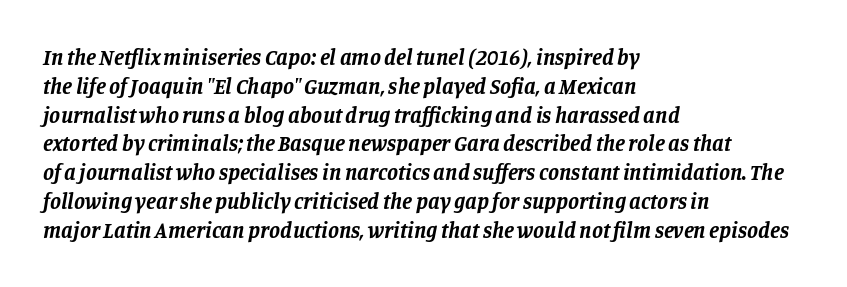
The image shows 22 px bold type, italic (leaning right); set left-aligned, normal line spacing (1.31x), normal letter spacing, not underlined.
